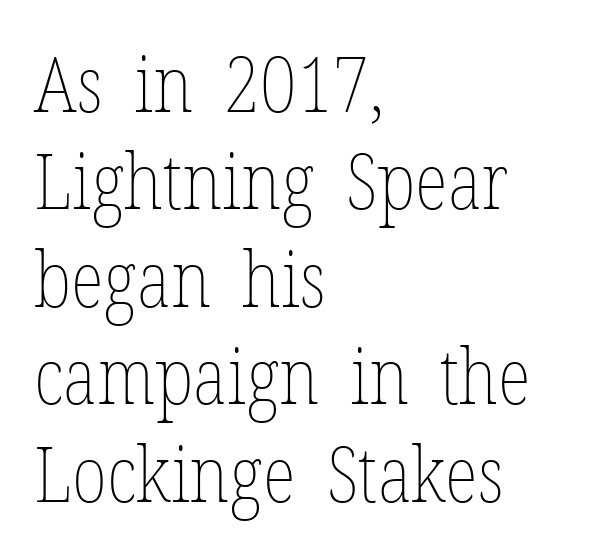
The image shows 78 px thin, condensed type, upright; set left-aligned, normal line spacing (1.25x), normal letter spacing, not underlined; low stroke contrast and a medium x-height.
